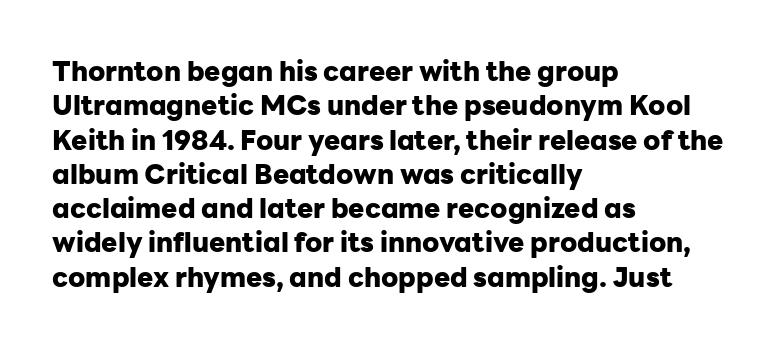
{"italic": "no", "bold": "yes", "underline": "no", "align": "left", "line_spacing": "normal", "line_spacing_ratio": 1.27, "letter_spacing": "normal", "letter_spacing_em": 0.0, "glyph_px": 27}
